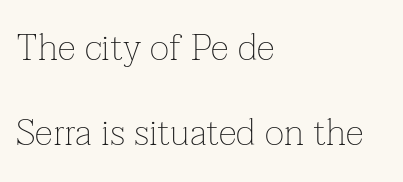
{"serif": "yes", "italic": "no", "bold": "no", "weight": "thin", "width": "normal", "stroke_contrast": "low", "x_height": "medium", "monospaced": "no", "underline": "no", "align": "left", "line_spacing": "loose", "line_spacing_ratio": 2.3, "letter_spacing": "normal", "letter_spacing_em": 0.0, "glyph_px": 37}
